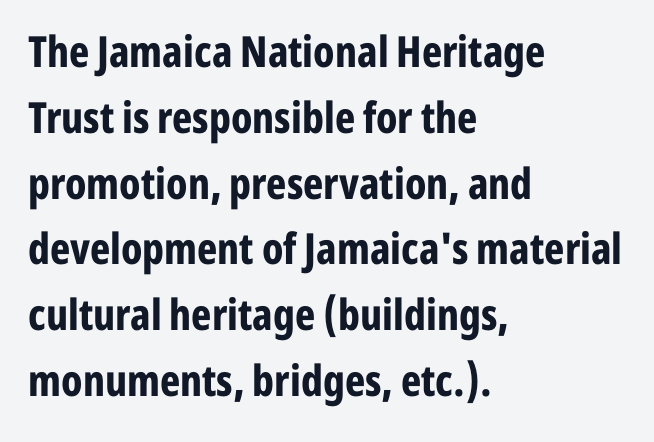
{"serif": "no", "italic": "no", "bold": "yes", "weight": "bold", "width": "condensed", "stroke_contrast": "low", "x_height": "medium", "monospaced": "no", "underline": "no", "align": "left", "line_spacing": "normal", "line_spacing_ratio": 1.53, "letter_spacing": "normal", "letter_spacing_em": 0.0, "glyph_px": 43}
